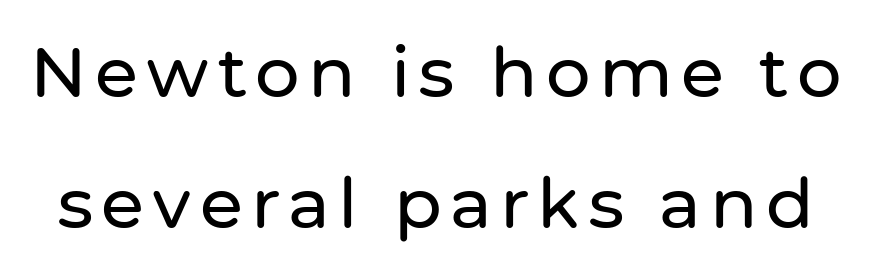
The image shows 70 px sans-serif type, upright; set line spacing 1.87x, not underlined; low stroke contrast and a medium x-height.
